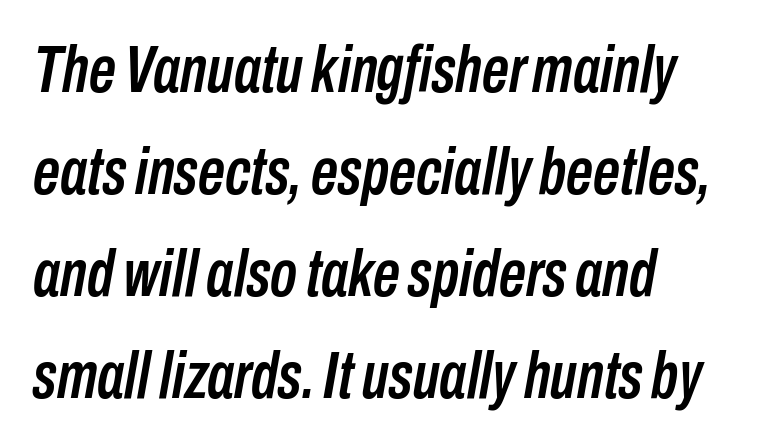
The image shows 67 px condensed type, italic (leaning right); set left-aligned, normal line spacing (1.52x), normal letter spacing, not underlined; low stroke contrast and a medium x-height.
